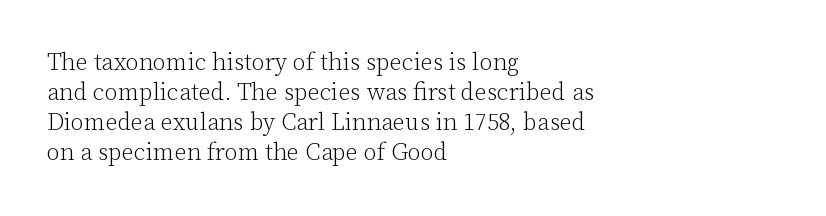
Honestly, there is no underline to notice here at all. The font's upright variant was chosen for this text. Horizontally, the lines are justified to the leading edge only. Bold? No — there's no thickening of the strokes.
